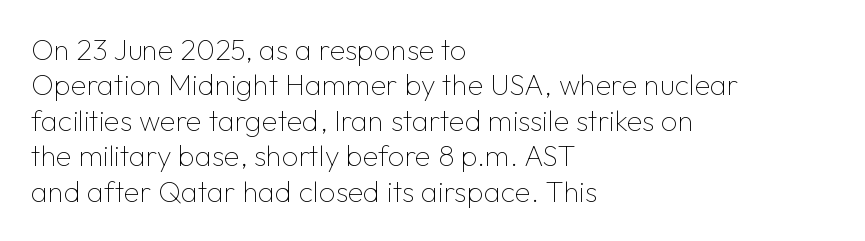
Q: Is the text bold? A: No.
Q: Is the text italic (slanted)? A: No, it is upright.
Q: Is the typeface a serif or a sans-serif typeface? A: Sans-serif.
Q: Is the text underlined? A: No.
Q: How is the paragraph aligned? A: Left-aligned.
Q: Is the spacing between letters normal or unusually wide? A: Normal.
Q: Width (condensed, normal, or wide)? A: Normal.
Q: Stroke contrast? A: Low.
Q: x-height? A: Medium.
Q: Monospaced? A: No.
